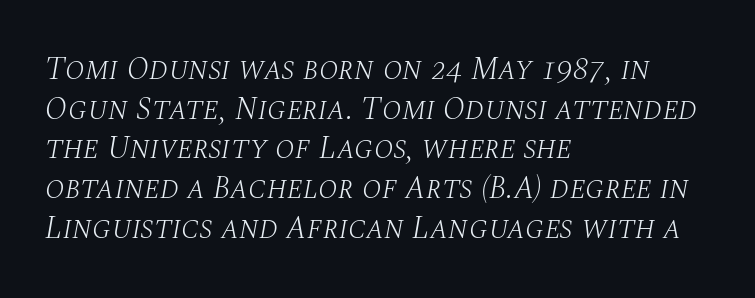
{"serif": "yes", "italic": "yes", "lean": "right", "slant_degrees": 10, "bold": "no", "weight": "light", "width": "normal", "stroke_contrast": "medium", "x_height": "large", "monospaced": "no", "underline": "no", "align": "left", "line_spacing_ratio": 1.24, "letter_spacing": "normal", "letter_spacing_em": 0.0, "glyph_px": 32}
